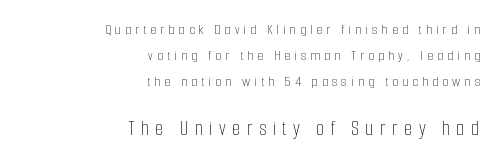
Underlining? Definitely not there. The emphasis by scale lands on block number two, below. Ink coverage per letter is moderate at most. Unlike italic type, these characters show no tilt at all.
